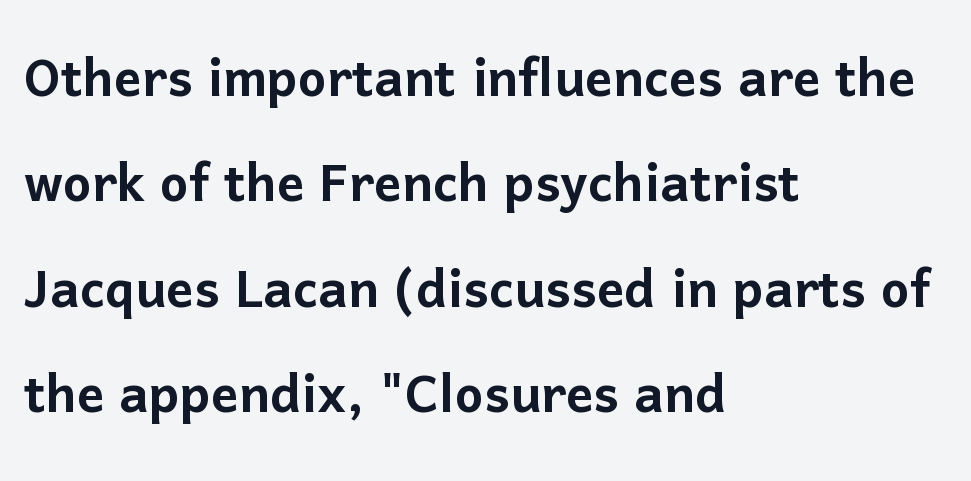
{"serif": "no", "italic": "no", "width": "normal", "stroke_contrast": "low", "x_height": "medium", "monospaced": "no", "underline": "no", "align": "left", "line_spacing": "normal", "line_spacing_ratio": 1.55, "letter_spacing": "normal", "letter_spacing_em": 0.0, "glyph_px": 68}
